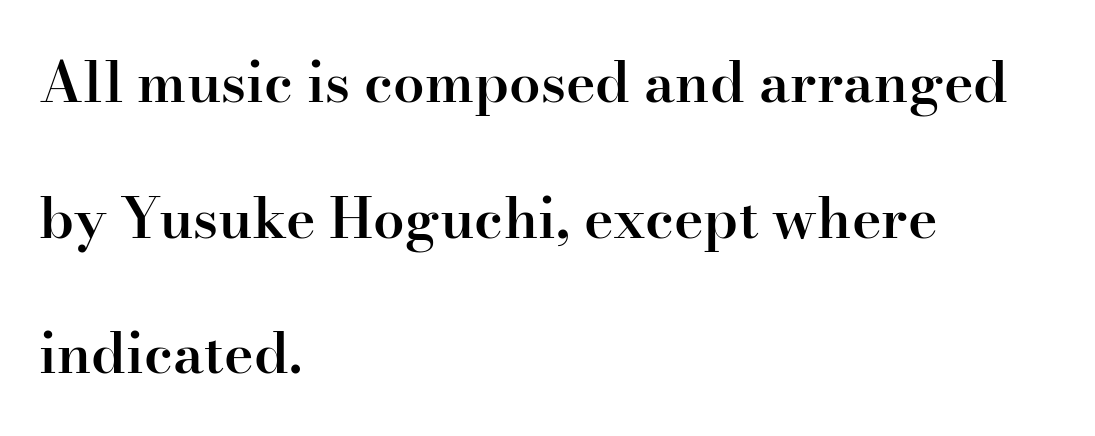
The image shows 56 px semibold serif type, upright; set left-aligned, loose line spacing (2.42x), normal letter spacing, not underlined; high stroke contrast and a small x-height.
